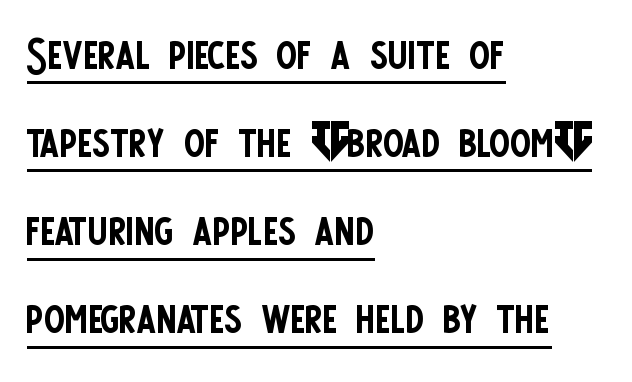
The image shows 62 px regular-weight, condensed sans-serif type, upright; set left-aligned, normal line spacing (1.42x), normal letter spacing, underlined; low stroke contrast and a large x-height.
